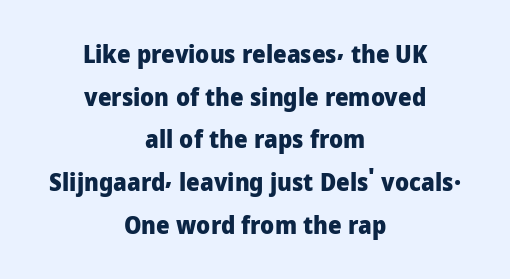
The image shows 24 px bold type, upright; set centered, line spacing 1.78x, normal letter spacing, not underlined.
